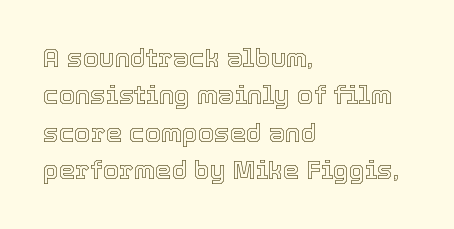
Q: Is the text italic (slanted)? A: No, it is upright.
Q: Is the text underlined? A: No.
Q: How is the paragraph aligned? A: Left-aligned.
Q: Is the spacing between letters normal or unusually wide? A: Normal.
Q: Is the spacing between lines tight, normal or loose? A: Normal.
